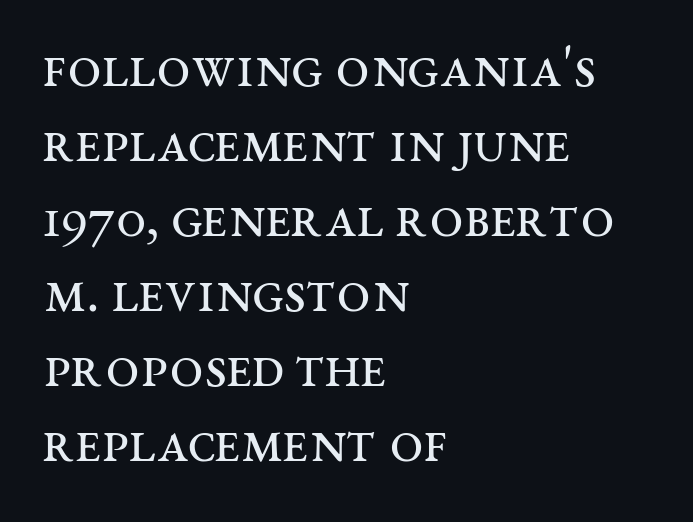
Q: Is the text bold? A: No.
Q: Is the text italic (slanted)? A: No, it is upright.
Q: Is the typeface a serif or a sans-serif typeface? A: Serif.
Q: Is the text underlined? A: No.
Q: How is the paragraph aligned? A: Left-aligned.
Q: Is the spacing between letters normal or unusually wide? A: Normal.
Q: Is the spacing between lines tight, normal or loose? A: Normal.
Q: Width (condensed, normal, or wide)? A: Wide.
Q: Stroke contrast? A: Medium.
Q: x-height? A: Large.
Q: Monospaced? A: No.
